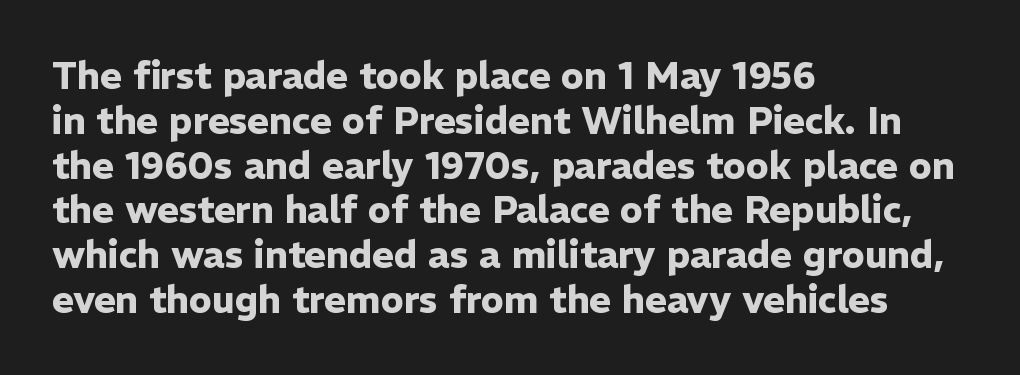
The image shows 37 px heavy sans-serif type, upright; set left-aligned, line spacing 1.21x, normal letter spacing, not underlined; low stroke contrast and a medium x-height.
